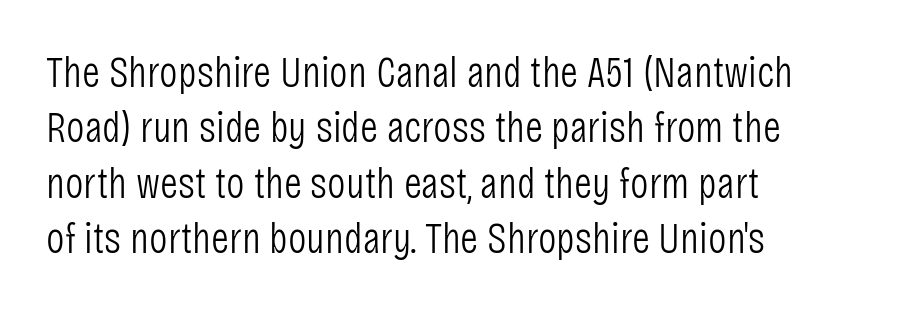
Q: Is the text bold? A: No.
Q: Is the text italic (slanted)? A: No, it is upright.
Q: Is the typeface a serif or a sans-serif typeface? A: Sans-serif.
Q: Is the text underlined? A: No.
Q: How is the paragraph aligned? A: Left-aligned.
Q: Is the spacing between letters normal or unusually wide? A: Normal.
Q: Is the spacing between lines tight, normal or loose? A: Normal.
Q: Width (condensed, normal, or wide)? A: Condensed.
Q: Stroke contrast? A: Low.
Q: x-height? A: Large.
Q: Monospaced? A: No.
